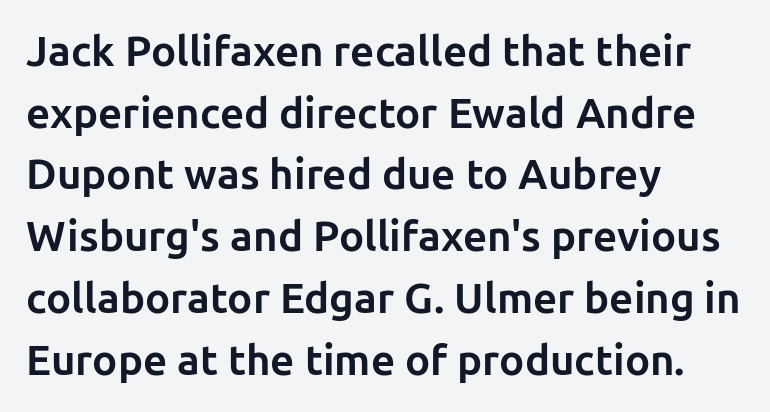
The image shows 42 px bold sans-serif type, upright; set left-aligned, normal line spacing (1.47x), normal letter spacing, not underlined; low stroke contrast and a medium x-height.
